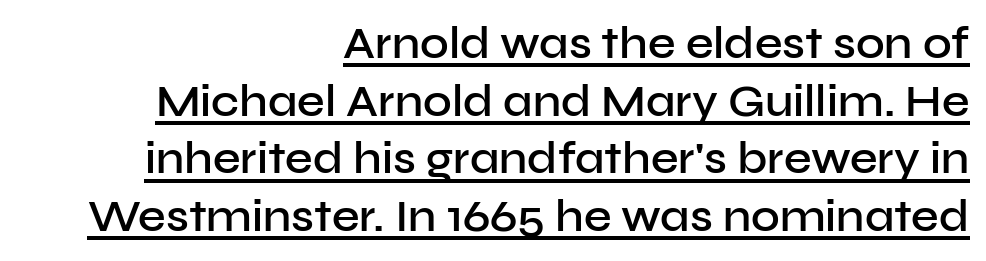
Is there much room between lines? A standard amount, neither cramped nor airy. The line texture is even and compact thanks to regular tracking. The rag falls on the left side of this text block. A typesetter would call this proportional, since set widths differ per character.
